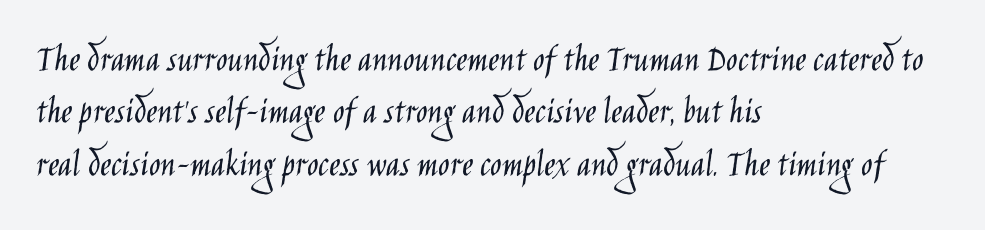
The image shows 38 px light, condensed sans-serif type; set left-aligned, normal line spacing (1.38x), normal letter spacing, not underlined; low stroke contrast and a large x-height.
